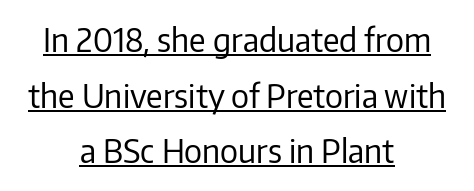
The image shows 32 px regular-weight sans-serif type, upright; set centered, line spacing 1.74x, normal letter spacing, underlined; low stroke contrast and a medium x-height.
